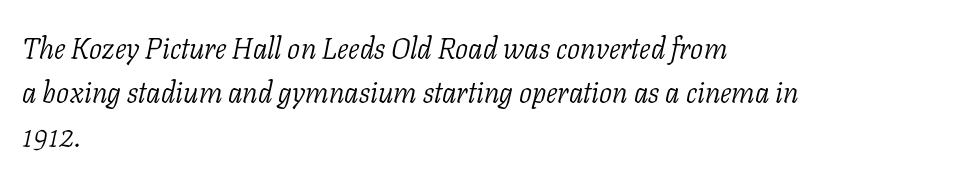
The image shows 29 px light serif type, italic (leaning right); set left-aligned, normal line spacing (1.52x), normal letter spacing, not underlined; low stroke contrast and a medium x-height.
